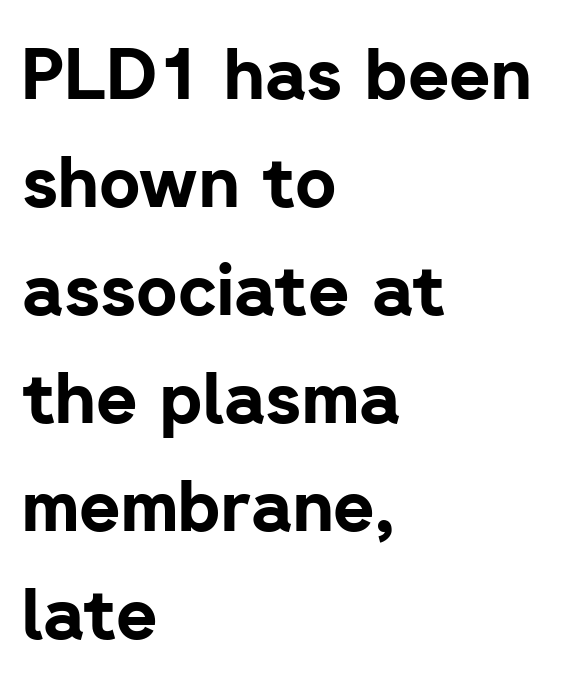
Only glyphs here, with clear space below each row. A typesetter would call this proportional, since set widths differ per character. Emphasis by weight is at full strength: bold. The lettering stays uniformly vertical, giving the passage a roman look.
